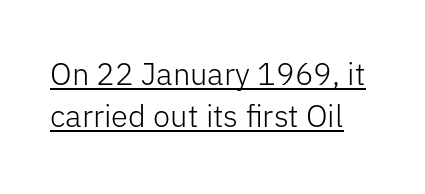
The image shows 31 px light sans-serif type, upright; set normal line spacing (1.35x), normal letter spacing, underlined; low stroke contrast and a medium x-height.
